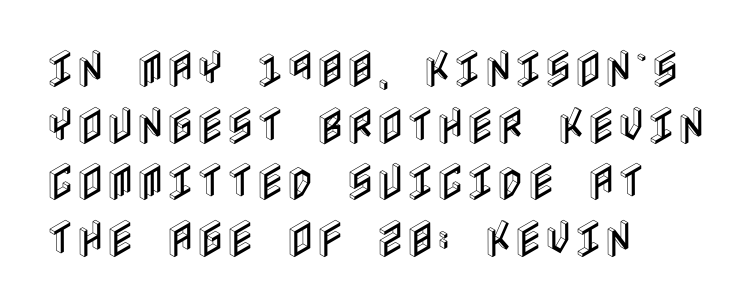
One glance says typical: line gaps are just what's usual. Beneath every word, the page is bare. The type sits square on the baseline with zero lean. The text block is weighted toward the left margin, trailing off unevenly rightward. Words appear dense and cohesive because spacing is normal.
